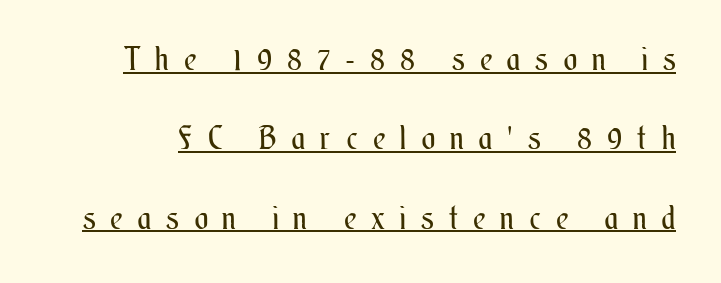
The image shows 32 px regular-weight, condensed type, upright; set loose line spacing (2.48x), unusually wide letter spacing (+0.48 em), underlined; medium stroke contrast and a small x-height.
